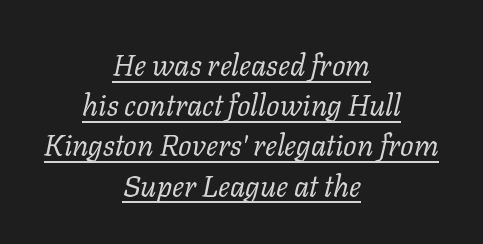
Q: Is the text bold? A: No.
Q: Is the text italic (slanted)? A: Yes, it leans right by about 11 degrees.
Q: Is the typeface a serif or a sans-serif typeface? A: Serif.
Q: Is the text underlined? A: Yes.
Q: How is the paragraph aligned? A: Centered.
Q: Is the spacing between letters normal or unusually wide? A: Normal.
Q: Is the spacing between lines tight, normal or loose? A: Normal.
Q: Width (condensed, normal, or wide)? A: Normal.
Q: Stroke contrast? A: Low.
Q: x-height? A: Medium.
Q: Monospaced? A: No.
